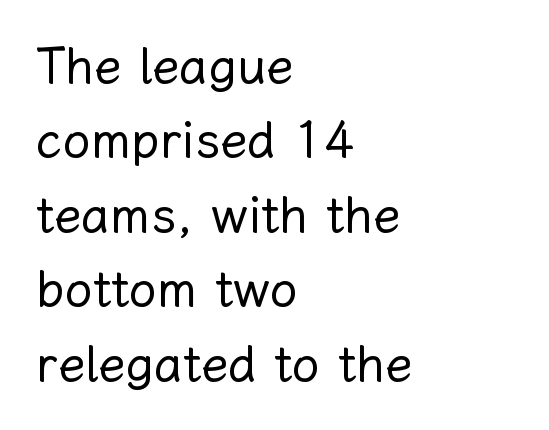
The letters look calm and open, with moderate or lighter stems. Italic: no, the glyphs are upright roman. Students, observe: this is what conventionally led text looks like. Beneath every word, the page is bare. The paragraph shown leans on its left margin. Do the characters align in a grid? No, the font is proportional.
